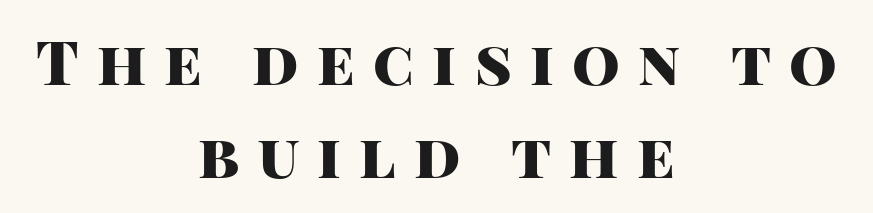
Q: Is the text bold? A: Yes.
Q: Is the text italic (slanted)? A: No, it is upright.
Q: Is the typeface a serif or a sans-serif typeface? A: Sans-serif.
Q: Is the text underlined? A: No.
Q: How is the paragraph aligned? A: Centered.
Q: Is the spacing between letters normal or unusually wide? A: Unusually wide.
Q: Is the spacing between lines tight, normal or loose? A: Normal.
Q: Width (condensed, normal, or wide)? A: Normal.
Q: Stroke contrast? A: High.
Q: x-height? A: Large.
Q: Monospaced? A: No.
